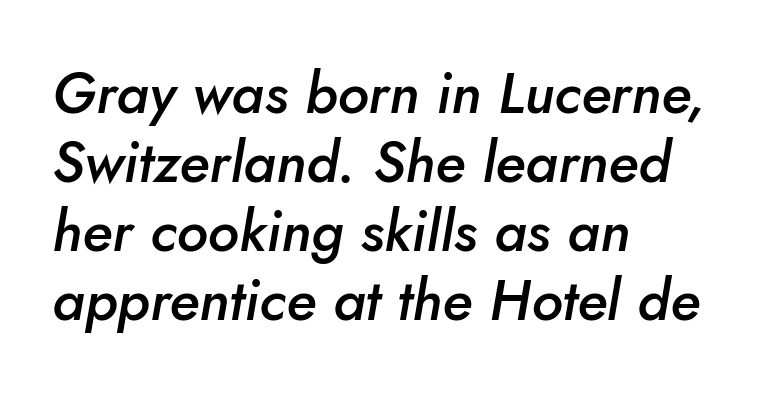
Q: Is the text bold? A: Semi-bold.
Q: Is the text italic (slanted)? A: Yes, it leans right by about 5 degrees.
Q: Is the text underlined? A: No.
Q: How is the paragraph aligned? A: Left-aligned.
Q: Is the spacing between letters normal or unusually wide? A: Normal.
Q: Width (condensed, normal, or wide)? A: Normal.
Q: Stroke contrast? A: Low.
Q: x-height? A: Small.
Q: Monospaced? A: No.
